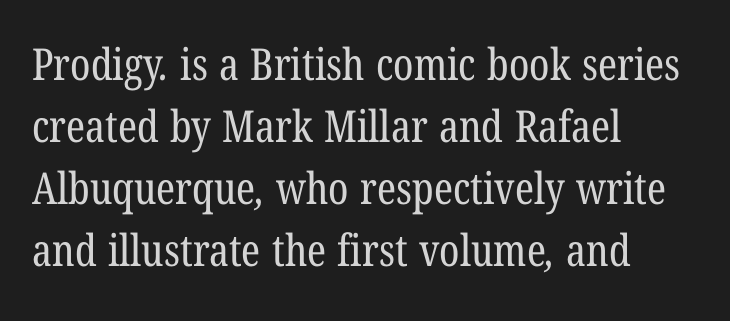
Q: Is the text bold? A: No.
Q: Is the typeface a serif or a sans-serif typeface? A: Serif.
Q: Is the text underlined? A: No.
Q: How is the paragraph aligned? A: Left-aligned.
Q: Is the spacing between letters normal or unusually wide? A: Normal.
Q: Is the spacing between lines tight, normal or loose? A: Normal.
Q: Width (condensed, normal, or wide)? A: Condensed.
Q: Stroke contrast? A: Low.
Q: x-height? A: Medium.
Q: Monospaced? A: No.
